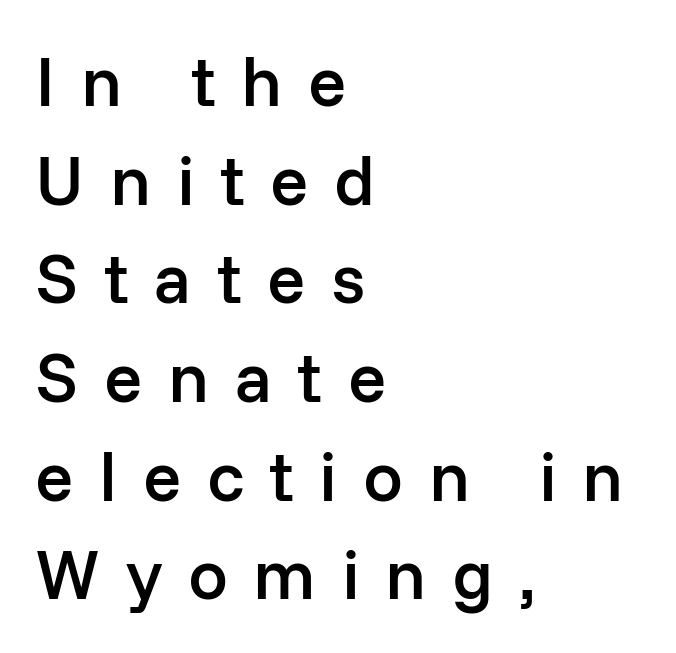
The image shows 71 px semibold sans-serif type, upright; set left-aligned, normal line spacing (1.39x), unusually wide letter spacing (+0.36 em), not underlined; low stroke contrast and a medium x-height.
